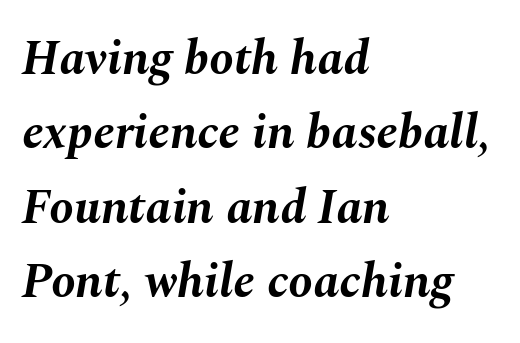
There is no visible air inserted between adjacent glyphs. Typographic density is high because the face is bold. Normally led — the rows are evenly, conventionally spaced. The compositor pushed each line to the left boundary. Yep, that's italic — everything's leaning.
